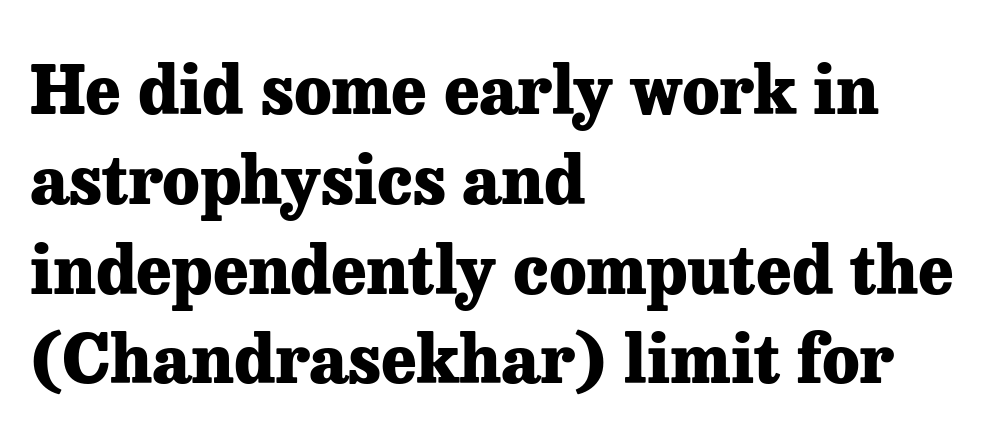
The image shows 67 px heavy serif type, upright; set left-aligned, normal line spacing (1.34x), normal letter spacing, not underlined; low stroke contrast and a medium x-height.
